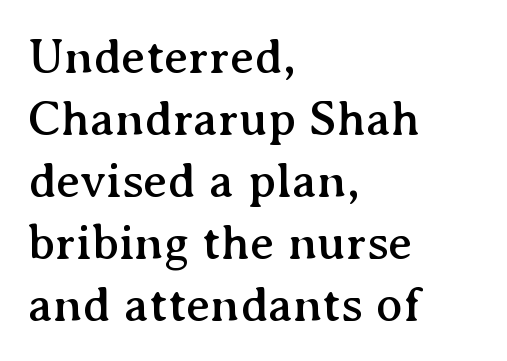
Do the characters align in a grid? No, the font is proportional. Letters rest on an invisible, unmarked baseline. Horizontally, the lines are justified to the leading edge only. A typesetter would label this face a serif. Nothing unusual about the tracking: characters are spaced as the font intends. Every stem runs plumb, perpendicular to the baseline.
